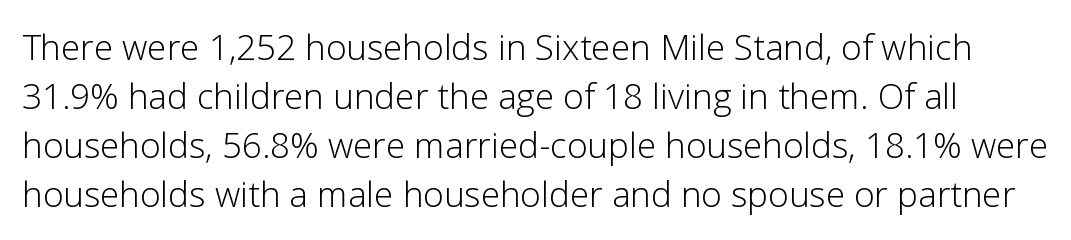
The image shows 35 px light sans-serif type, upright; set normal line spacing (1.4x), normal letter spacing, not underlined; low stroke contrast and a medium x-height.
